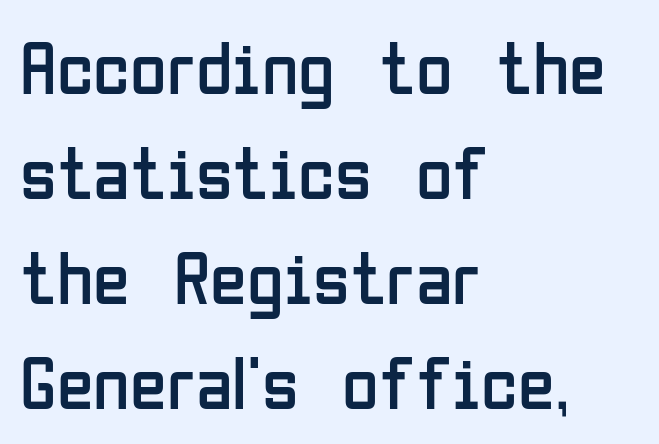
Q: Is the text bold? A: No.
Q: Is the text italic (slanted)? A: No, it is upright.
Q: Is the typeface a serif or a sans-serif typeface? A: Sans-serif.
Q: Is the text underlined? A: No.
Q: How is the paragraph aligned? A: Left-aligned.
Q: Is the spacing between letters normal or unusually wide? A: Normal.
Q: Is the spacing between lines tight, normal or loose? A: Normal.
Q: Width (condensed, normal, or wide)? A: Condensed.
Q: Stroke contrast? A: Low.
Q: x-height? A: Medium.
Q: Monospaced? A: No.
